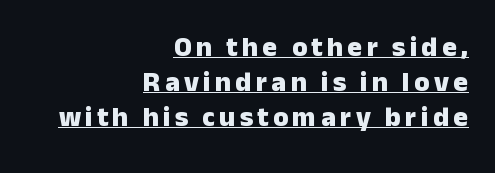
The image shows 28 px heavy sans-serif type, upright; set right-aligned, normal line spacing (1.25x), underlined; low stroke contrast and a medium x-height.
